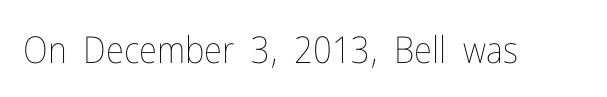
The image shows 37 px thin, condensed type, upright; set normal letter spacing, not underlined; low stroke contrast and a medium x-height.
